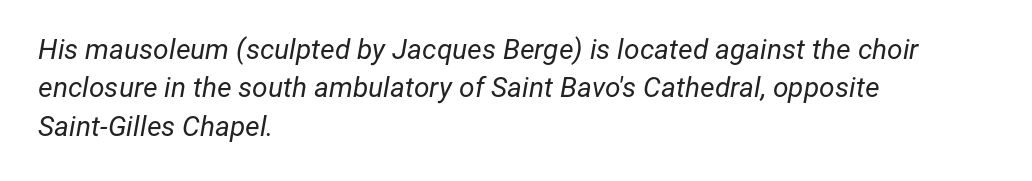
Looks like regular typesetting: each glyph gets only the width it needs. The area under the type is left untouched. These lines sit exactly where default settings would place them. Line starts are locked; line ends wander. The typography opts for an oblique posture over an upright one. Inter-character spacing is left at the font's built-in metrics.
